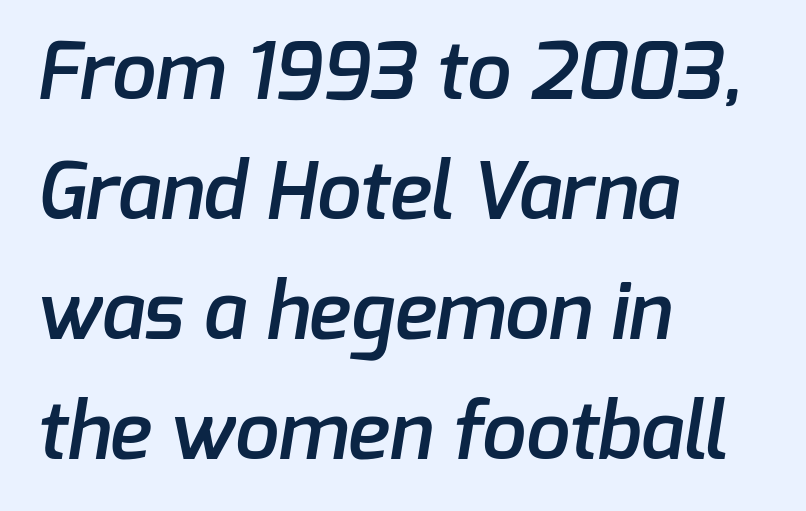
Compared with typical body copy, the letter spacing here is the same. In CSS terms this would be text-align: left. The space beneath each line is pristine and unruled. Varying glyph widths throughout — classic text-font behaviour.
